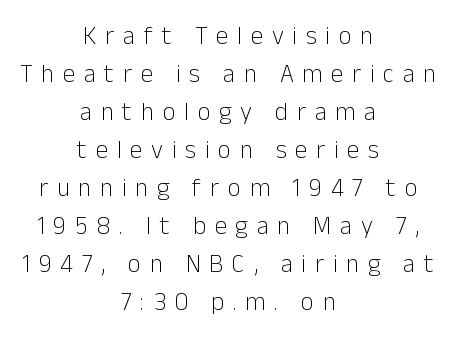
The image shows 25 px text type, upright; set centered, normal line spacing (1.52x), unusually wide letter spacing (+0.35 em), not underlined.
